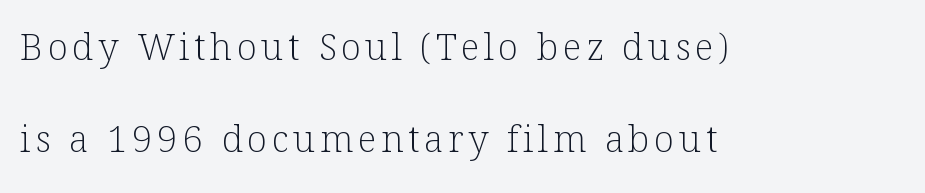
{"serif": "yes", "italic": "no", "bold": "no", "weight": "light", "width": "normal", "stroke_contrast": "low", "x_height": "medium", "monospaced": "no", "underline": "no", "align": "left", "line_spacing": "loose", "line_spacing_ratio": 2.49, "glyph_px": 37}
